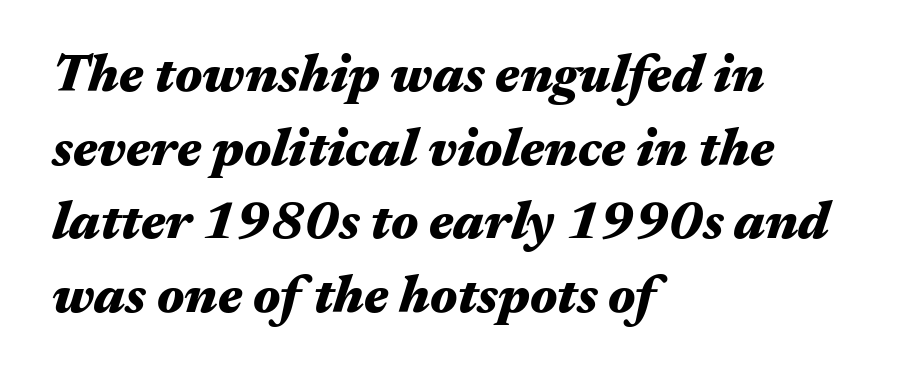
Q: Is the text bold? A: Yes.
Q: Is the text italic (slanted)? A: Yes, it leans right by about 17 degrees.
Q: Is the text underlined? A: No.
Q: How is the paragraph aligned? A: Left-aligned.
Q: Is the spacing between letters normal or unusually wide? A: Normal.
Q: Is the spacing between lines tight, normal or loose? A: Normal.
Q: Width (condensed, normal, or wide)? A: Wide.
Q: Stroke contrast? A: Medium.
Q: x-height? A: Medium.
Q: Monospaced? A: No.
